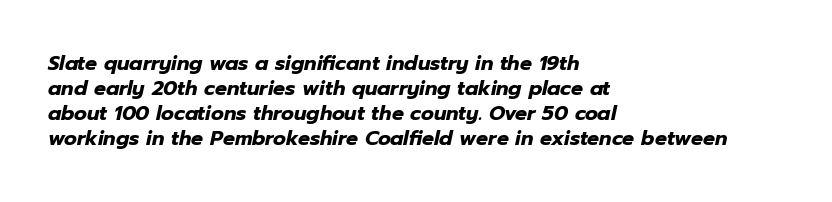
The image shows 20 px bold type, italic (leaning right); set left-aligned, normal line spacing (1.25x), normal letter spacing, not underlined.
